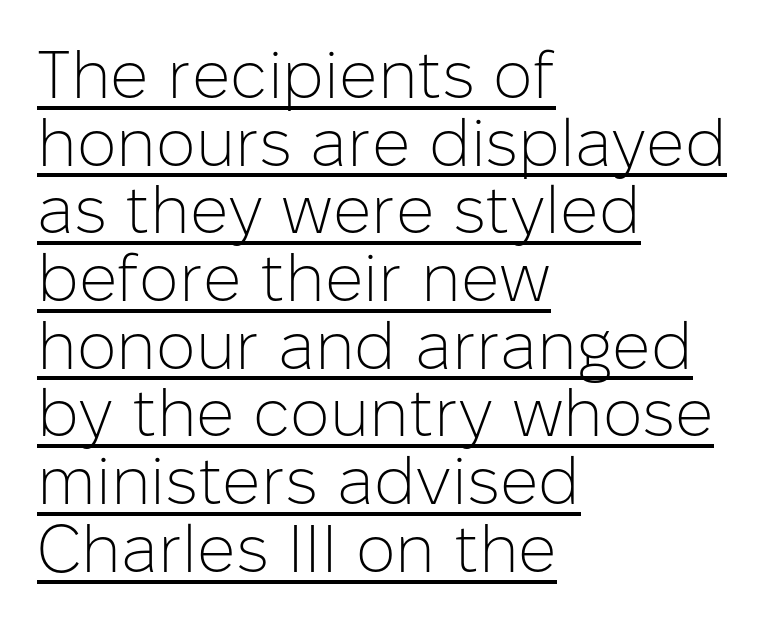
{"serif": "no", "italic": "no", "bold": "no", "weight": "light", "width": "normal", "stroke_contrast": "low", "x_height": "medium", "monospaced": "no", "underline": "yes", "align": "left", "line_spacing": "tight", "line_spacing_ratio": 1.01, "letter_spacing": "normal", "letter_spacing_em": 0.0, "glyph_px": 67}
